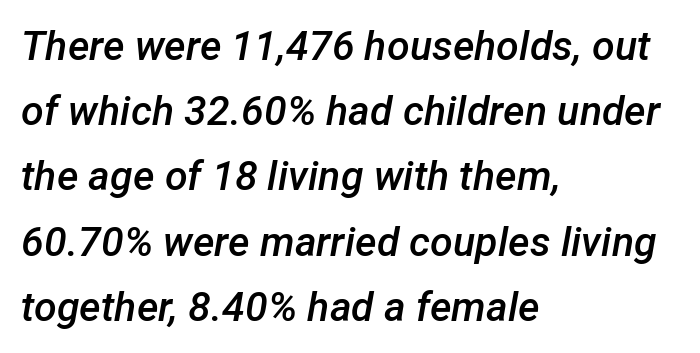
{"italic": "yes", "lean": "right", "slant_degrees": 12, "bold": "semi", "weight": "semibold", "width": "normal", "stroke_contrast": "low", "x_height": "medium", "monospaced": "no", "underline": "no", "align": "left", "line_spacing": "normal", "line_spacing_ratio": 1.59, "letter_spacing": "normal", "letter_spacing_em": 0.0, "glyph_px": 41}
